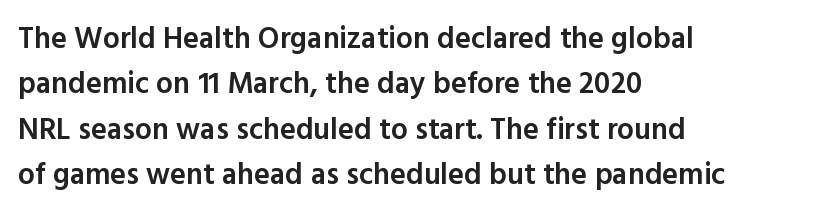
The image shows 30 px semibold sans-serif type, upright; set left-aligned, normal line spacing (1.51x), normal letter spacing, not underlined; a medium x-height.
